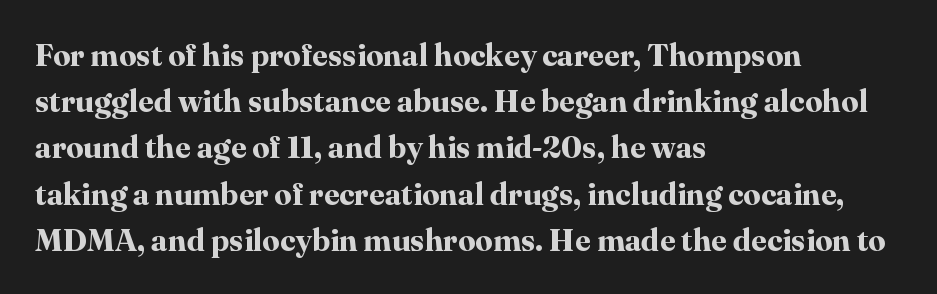
{"serif": "yes", "italic": "no", "bold": "yes", "weight": "bold", "width": "normal", "stroke_contrast": "high", "x_height": "medium", "monospaced": "no", "underline": "no", "align": "left", "line_spacing": "normal", "line_spacing_ratio": 1.49, "letter_spacing": "normal", "letter_spacing_em": 0.0, "glyph_px": 31}
